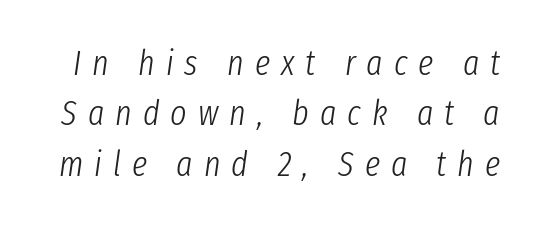
{"italic": "yes", "lean": "right", "slant_degrees": 8, "bold": "no", "weight": "light", "width": "condensed", "stroke_contrast": "low", "x_height": "medium", "monospaced": "no", "underline": "no", "line_spacing": "normal", "line_spacing_ratio": 1.44, "letter_spacing": "wide", "letter_spacing_em": 0.31, "glyph_px": 35}
